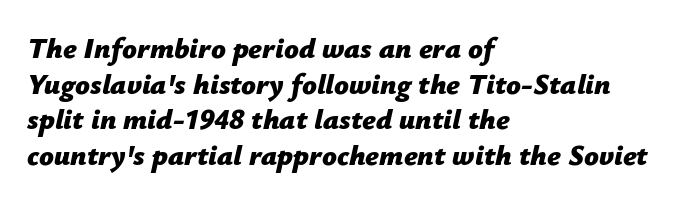
Q: Is the text bold? A: Yes.
Q: Is the text italic (slanted)? A: Yes, it leans right by about 12 degrees.
Q: Is the text underlined? A: No.
Q: How is the paragraph aligned? A: Left-aligned.
Q: Is the spacing between letters normal or unusually wide? A: Normal.
Q: Width (condensed, normal, or wide)? A: Normal.
Q: Stroke contrast? A: Low.
Q: x-height? A: Medium.
Q: Monospaced? A: No.
